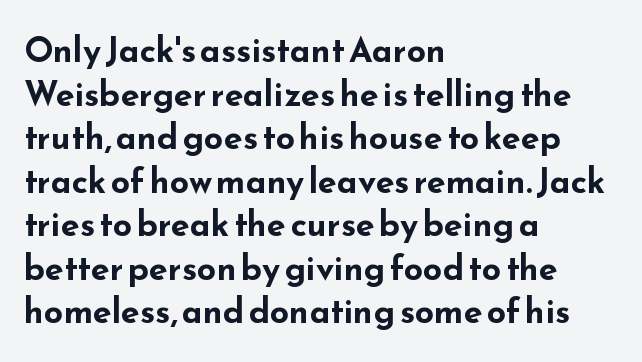
A typesetter would label this face a sans. A roman cut, with each character standing at attention. Do the characters align in a grid? No, the font is proportional. Does the copy run flush right? No — it runs flush left. Notice how descenders clear the ascenders below comfortably — that's standard leading. Glance below the letters and you will spot only blank space.
